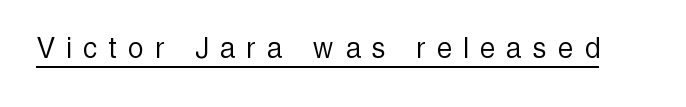
{"serif": "no", "italic": "no", "bold": "no", "weight": "light", "width": "condensed", "x_height": "medium", "monospaced": "no", "underline": "yes", "letter_spacing": "wide", "letter_spacing_em": 0.35, "glyph_px": 34}
